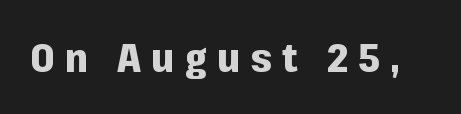
The image shows 39 px heavy sans-serif type, upright; set unusually wide letter spacing (+0.27 em), not underlined; low stroke contrast and a medium x-height.
